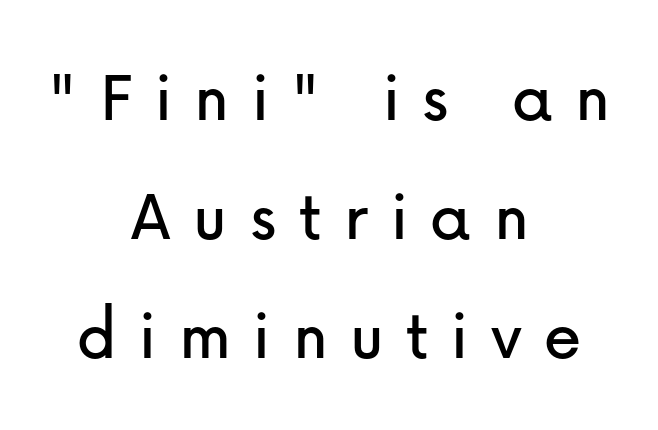
{"serif": "no", "italic": "no", "width": "normal", "stroke_contrast": "low", "x_height": "medium", "monospaced": "no", "underline": "no", "align": "center", "line_spacing": "normal", "line_spacing_ratio": 1.59, "letter_spacing": "wide", "letter_spacing_em": 0.3, "glyph_px": 75}
